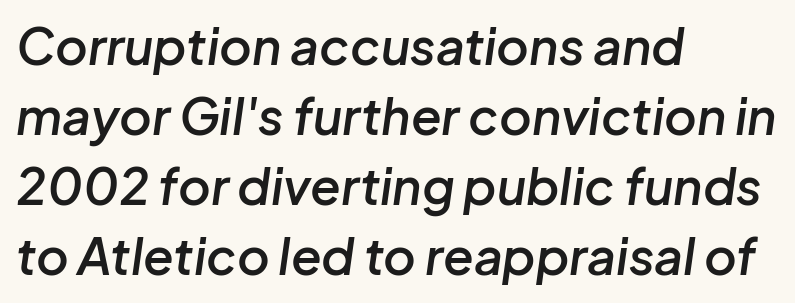
The image shows 50 px semibold type, italic (leaning right); set left-aligned, normal line spacing (1.4x), normal letter spacing, not underlined; low stroke contrast and a medium x-height.
